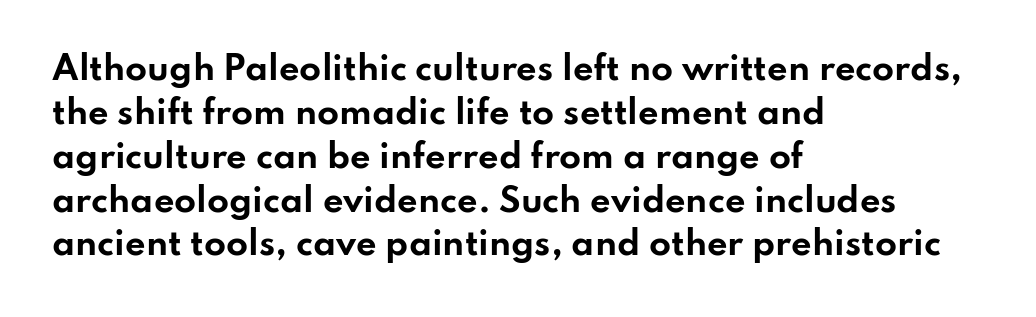
The type family on display is of the sans-serif kind. The rendering uses a moderate line-height, typical for paragraphs. Every row of glyphs begins at an identical x-position on the left. Each letter keeps its own natural width here, so spacing adapts to shape.
